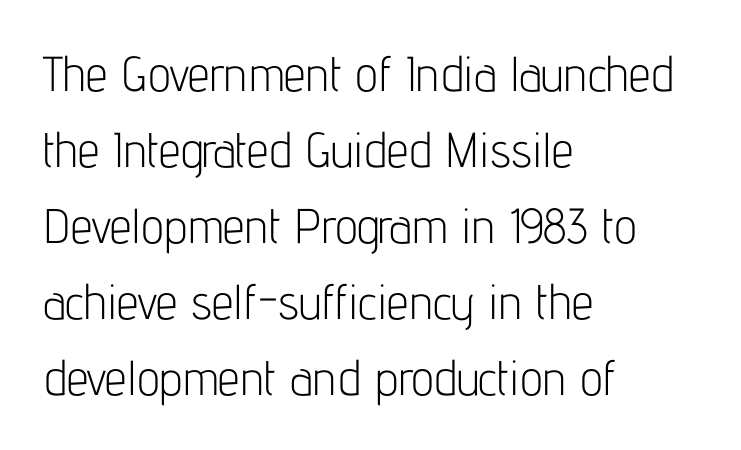
{"serif": "no", "italic": "no", "bold": "no", "weight": "light", "width": "condensed", "stroke_contrast": "low", "x_height": "medium", "monospaced": "no", "underline": "no", "align": "left", "line_spacing": "normal", "line_spacing_ratio": 1.55, "letter_spacing": "normal", "letter_spacing_em": 0.0, "glyph_px": 49}
